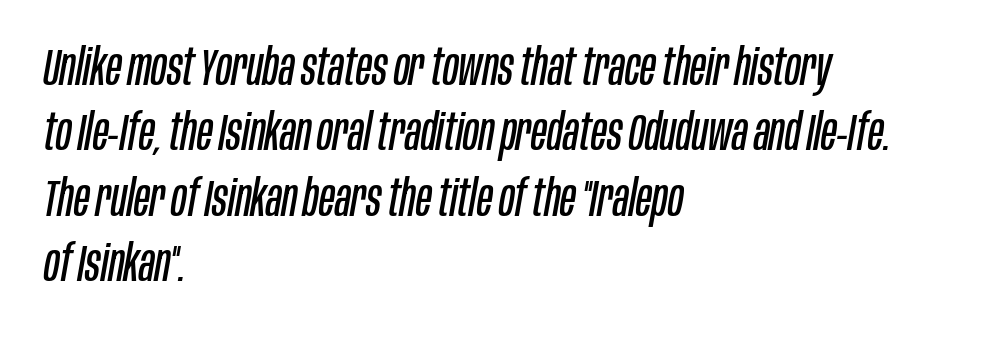
Is there much room between lines? A standard amount, neither cramped nor airy. Each letter keeps its own natural width here, so spacing adapts to shape. Heaviness? Minimal to ordinary, like unemphasized prose. Rule under the text: the space is simply empty. This sample uses an oblique cut, with every glyph tilted off the vertical.
